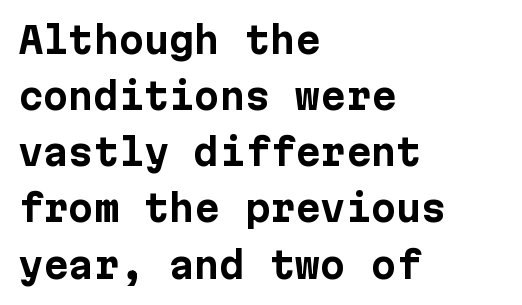
The image shows 36 px bold sans-serif type, upright; set left-aligned, normal line spacing (1.56x), normal letter spacing, not underlined; low stroke contrast and a medium x-height.
